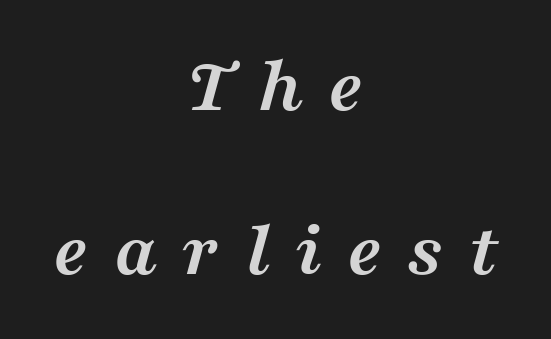
The image shows 78 px semibold, wide serif type, italic (leaning right); set centered, loose line spacing (2.1x), unusually wide letter spacing (+0.32 em), not underlined; medium stroke contrast and a medium x-height.
